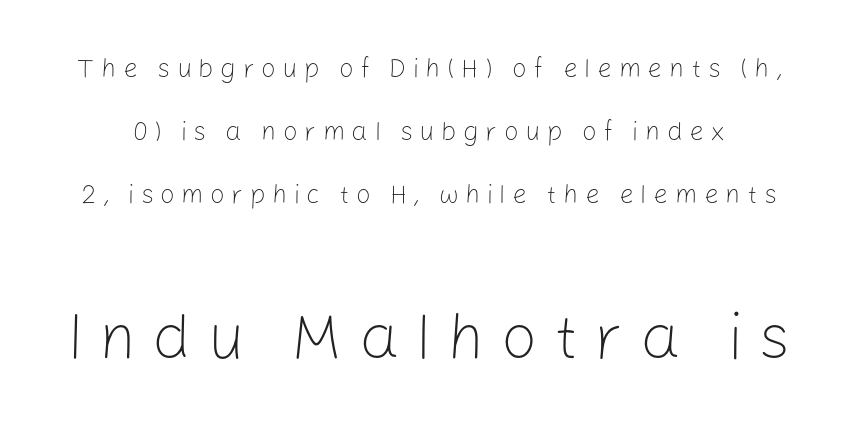
{"serif": "no", "italic": "no", "bold": "no", "weight": "light", "width": "normal", "stroke_contrast": "low", "x_height": "medium", "monospaced": "no", "underline": "no", "line_spacing": "loose", "line_spacing_ratio": 2.42, "letter_spacing": "wide", "letter_spacing_em": 0.25, "larger_block": "second", "size_ratio": 2.46, "glyph_px": 64}
